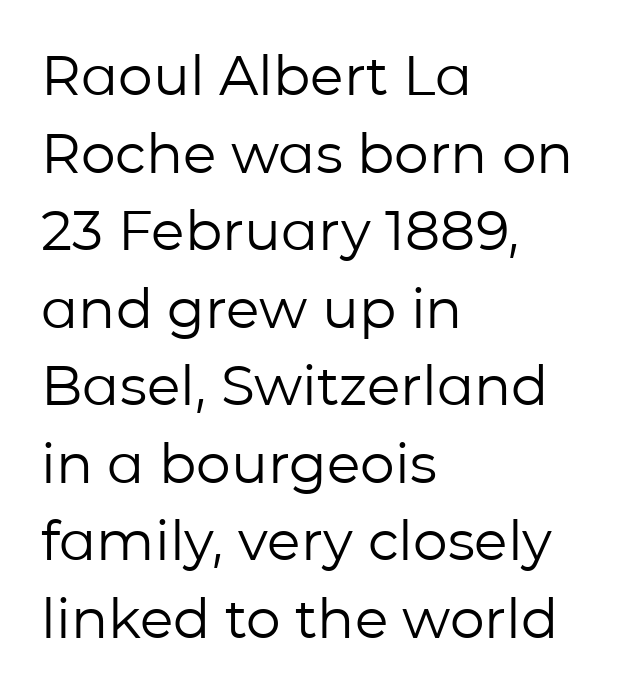
Q: Is the text bold? A: No.
Q: Is the text italic (slanted)? A: No, it is upright.
Q: Is the typeface a serif or a sans-serif typeface? A: Sans-serif.
Q: Is the text underlined? A: No.
Q: How is the paragraph aligned? A: Left-aligned.
Q: Is the spacing between letters normal or unusually wide? A: Normal.
Q: Is the spacing between lines tight, normal or loose? A: Normal.
Q: Width (condensed, normal, or wide)? A: Normal.
Q: Stroke contrast? A: Low.
Q: x-height? A: Medium.
Q: Monospaced? A: No.
